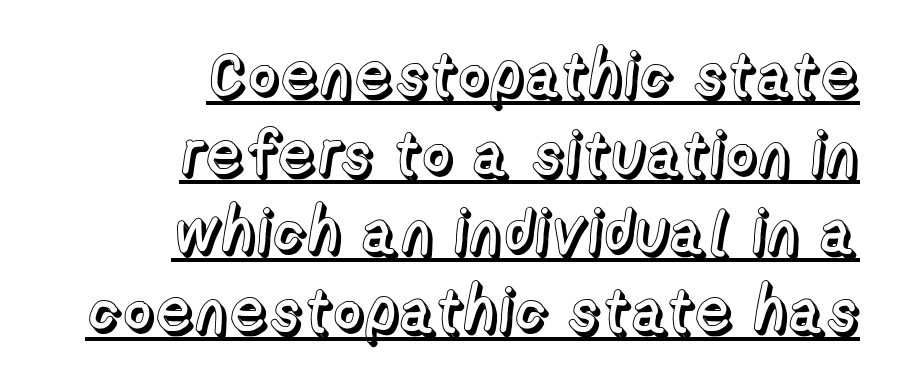
The image shows 62 px text type; set right-aligned, normal line spacing (1.27x), normal letter spacing, underlined; a medium x-height.
